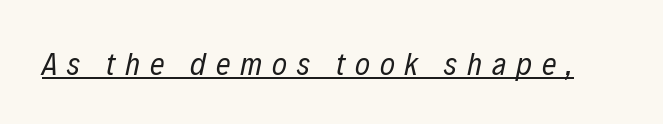
The image shows 32 px regular-weight, condensed type, italic (leaning right); set unusually wide letter spacing (+0.31 em), underlined; low stroke contrast and a medium x-height.
